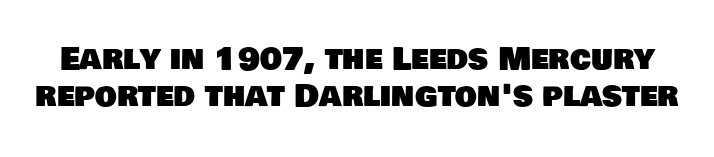
{"serif": "no", "width": "normal", "stroke_contrast": "low", "x_height": "large", "monospaced": "no", "underline": "no", "line_spacing_ratio": 1.2, "letter_spacing": "normal", "letter_spacing_em": 0.0, "glyph_px": 31}
